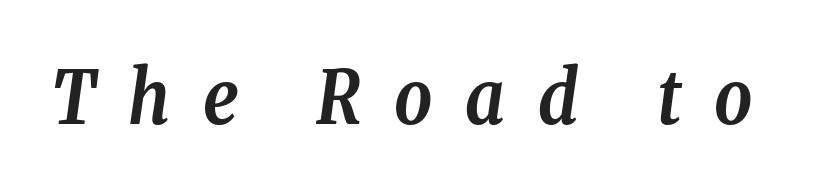
{"serif": "yes", "italic": "yes", "lean": "right", "slant_degrees": 8, "bold": "yes", "weight": "semibold", "width": "condensed", "stroke_contrast": "low", "x_height": "medium", "monospaced": "no", "underline": "no", "letter_spacing": "wide", "letter_spacing_em": 0.44, "glyph_px": 74}
